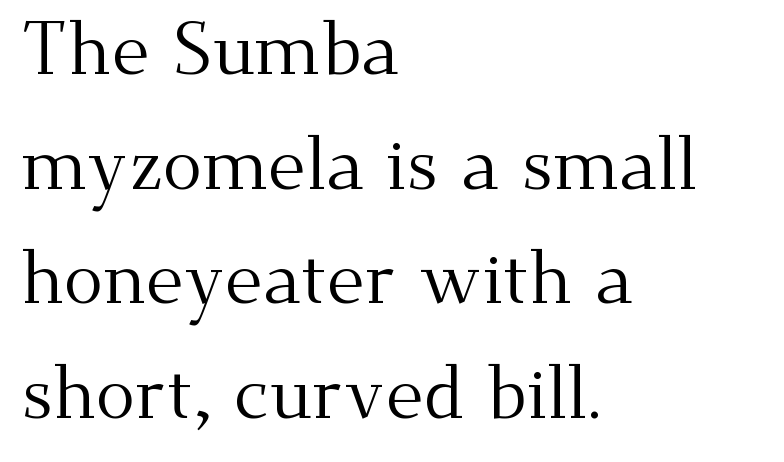
The image shows 74 px regular-weight serif type, upright; set left-aligned, normal line spacing (1.55x), normal letter spacing, not underlined; medium stroke contrast and a small x-height.
